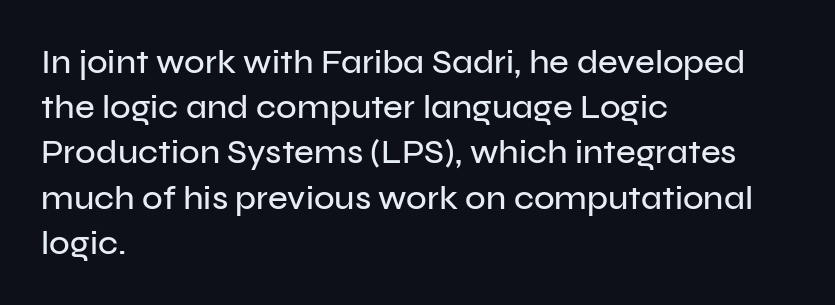
It's the straight-up-and-down kind of type. The letters advance in unequal steps, a hallmark of proportional type. In terms of letterspacing, this is plain default setting. A bare baseline throughout the passage.
